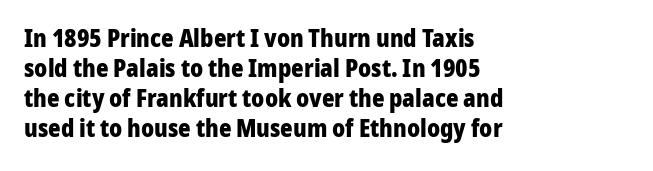
{"italic": "no", "bold": "yes", "underline": "no", "align": "left", "line_spacing": "normal", "line_spacing_ratio": 1.25, "letter_spacing": "normal", "letter_spacing_em": 0.0, "glyph_px": 24}
